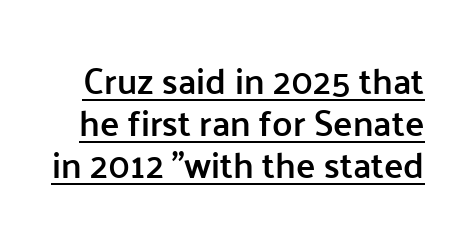
The image shows 36 px semibold sans-serif type, upright; set line spacing 1.16x, normal letter spacing, underlined; low stroke contrast and a medium x-height.
